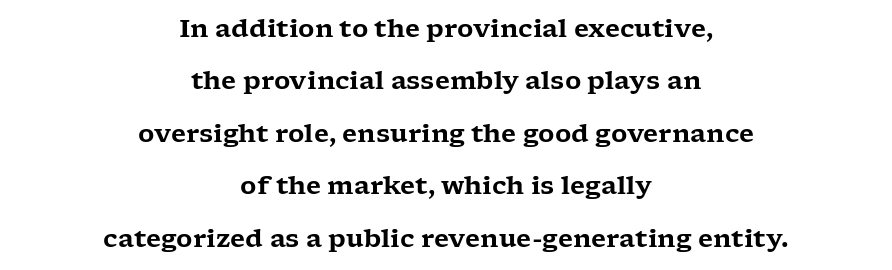
Q: Is the text italic (slanted)? A: No, it is upright.
Q: Is the text underlined? A: No.
Q: How is the paragraph aligned? A: Centered.
Q: Is the spacing between letters normal or unusually wide? A: Normal.
Q: Is the spacing between lines tight, normal or loose? A: Loose.
